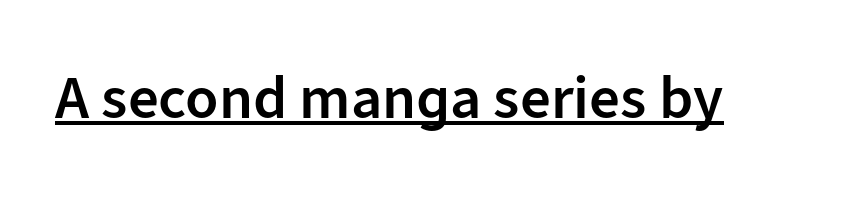
{"serif": "no", "italic": "no", "bold": "semi", "weight": "semibold", "width": "normal", "stroke_contrast": "low", "x_height": "medium", "monospaced": "no", "underline": "yes", "letter_spacing": "normal", "letter_spacing_em": 0.0, "glyph_px": 61}
